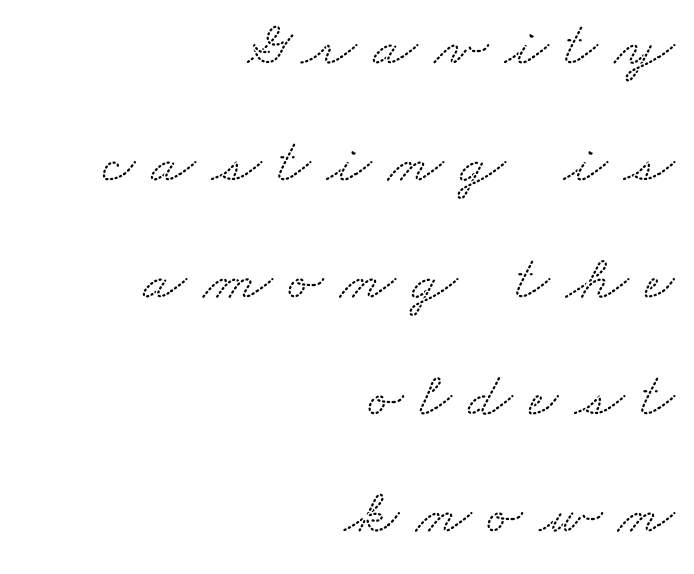
Q: Is the typeface a serif or a sans-serif typeface? A: Serif.
Q: Is the text underlined? A: No.
Q: How is the paragraph aligned? A: Right-aligned.
Q: Is the spacing between letters normal or unusually wide? A: Unusually wide.
Q: Width (condensed, normal, or wide)? A: Wide.
Q: Stroke contrast? A: Low.
Q: x-height? A: Small.
Q: Monospaced? A: No.
